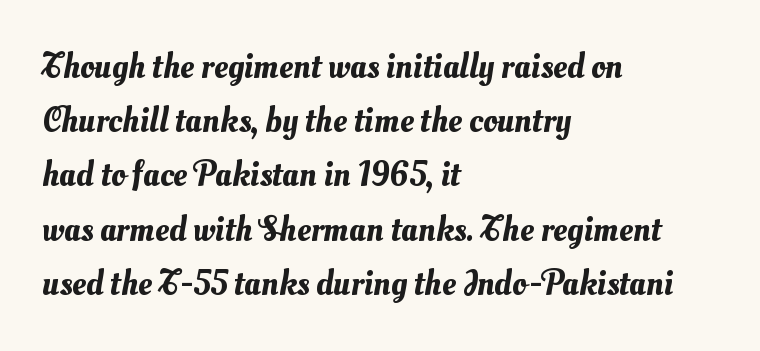
Q: Is the text underlined? A: No.
Q: How is the paragraph aligned? A: Left-aligned.
Q: Is the spacing between letters normal or unusually wide? A: Normal.
Q: Is the spacing between lines tight, normal or loose? A: Normal.
Q: Width (condensed, normal, or wide)? A: Normal.
Q: Stroke contrast? A: Medium.
Q: x-height? A: Small.
Q: Monospaced? A: No.
